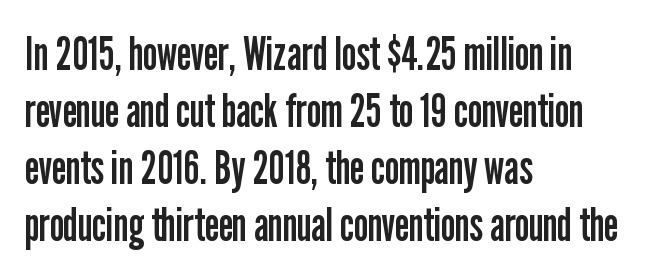
I'd call this a sans setting — the letters go barefoot. Compared with typical body copy, the letter spacing here is the same. Honestly, there is no underline to notice here at all. This is roman type, the default non-slanted kind. A quiet, ordinary-to-light weight characterises the typeface. Character widths vary here, with narrow letters taking less room than wide ones.
